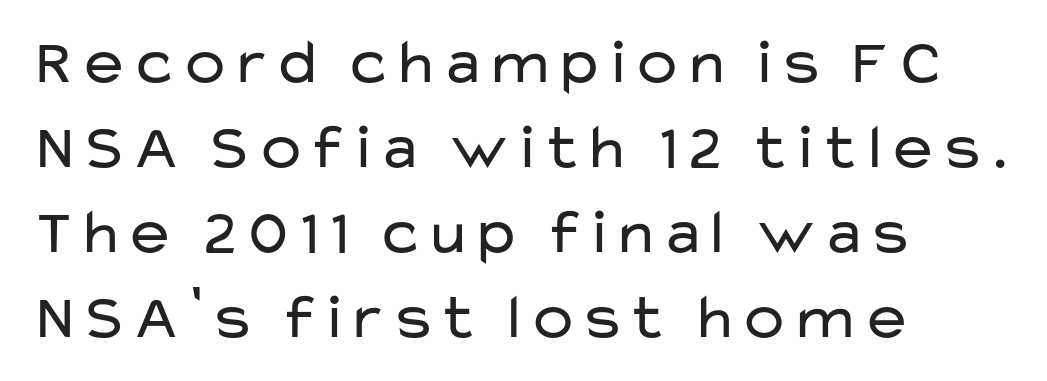
The image shows 64 px regular-weight, wide sans-serif type, upright; set left-aligned, normal line spacing (1.33x), normal letter spacing, not underlined; low stroke contrast and a medium x-height.
